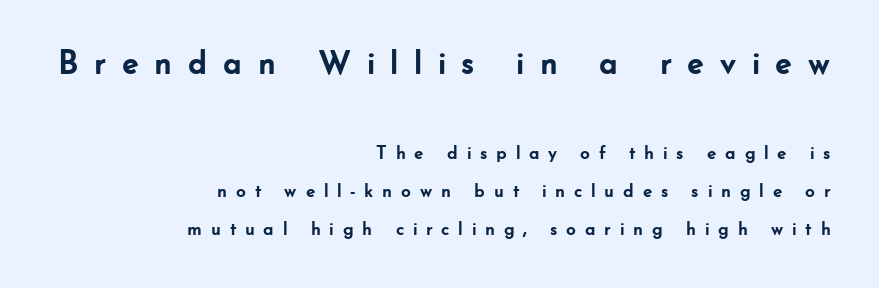
Q: Is the text bold? A: Yes.
Q: Is the text italic (slanted)? A: No, it is upright.
Q: Is the typeface a serif or a sans-serif typeface? A: Sans-serif.
Q: Is the text underlined? A: No.
Q: How is the paragraph aligned? A: Right-aligned.
Q: Is the spacing between letters normal or unusually wide? A: Unusually wide.
Q: Is the spacing between lines tight, normal or loose? A: Loose.
Q: Which block of text is set in a larger size, the first (top) or the second (bottom)? A: The first (top) one.
Q: Width (condensed, normal, or wide)? A: Normal.
Q: Stroke contrast? A: Low.
Q: x-height? A: Small.
Q: Monospaced? A: No.
